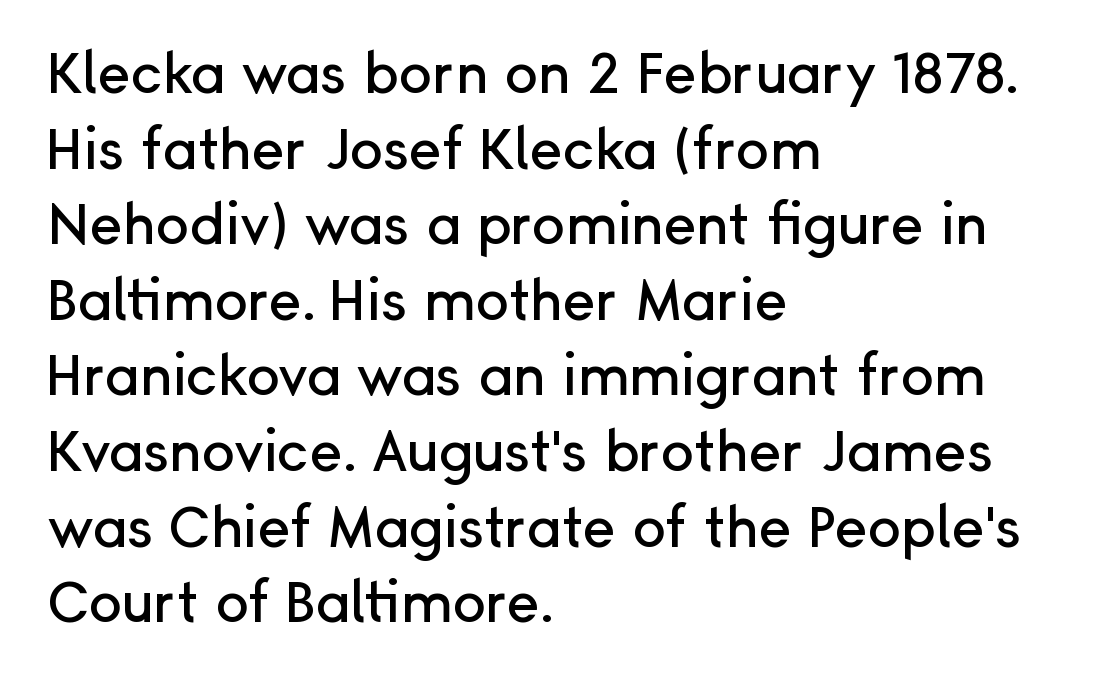
The letters advance in unequal steps, a hallmark of proportional type. Line starts are locked; line ends wander. The gap between lines stays unmarked. Tall strokes in this sample are plumb rather than angled.
